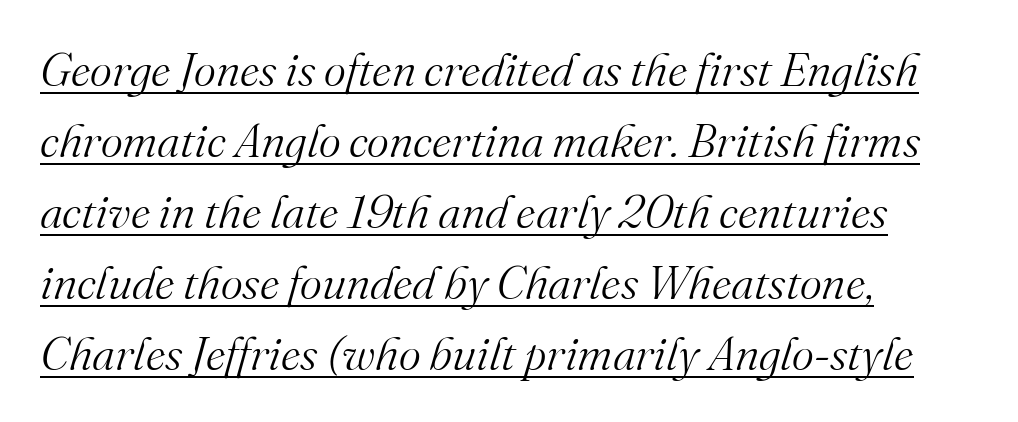
{"serif": "yes", "italic": "yes", "lean": "right", "slant_degrees": 16, "bold": "no", "weight": "light", "width": "normal", "stroke_contrast": "medium", "x_height": "small", "monospaced": "no", "underline": "yes", "align": "left", "line_spacing": "normal", "line_spacing_ratio": 1.51, "letter_spacing": "normal", "letter_spacing_em": 0.0, "glyph_px": 47}
